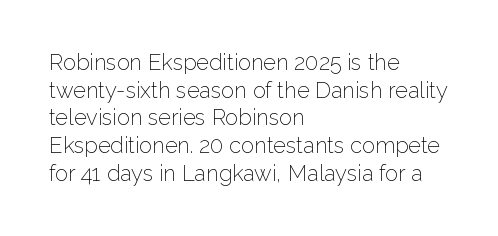
The image shows 22 px text type, upright; set left-aligned, normal line spacing (1.26x), normal letter spacing, not underlined.
